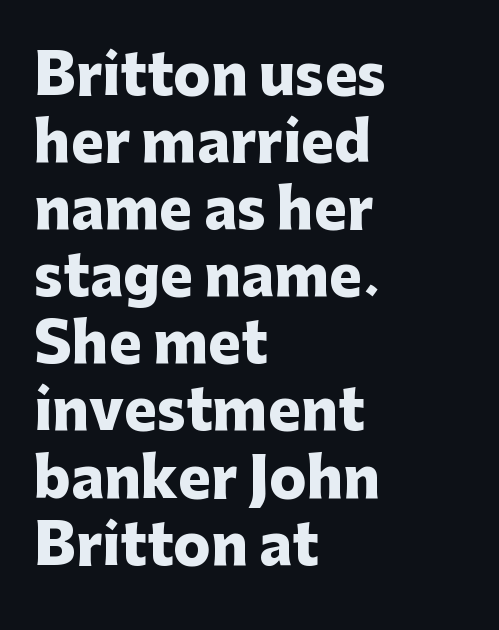
The image shows 55 px heavy sans-serif type, upright; set left-aligned, line spacing 1.22x, normal letter spacing, not underlined; low stroke contrast and a medium x-height.
